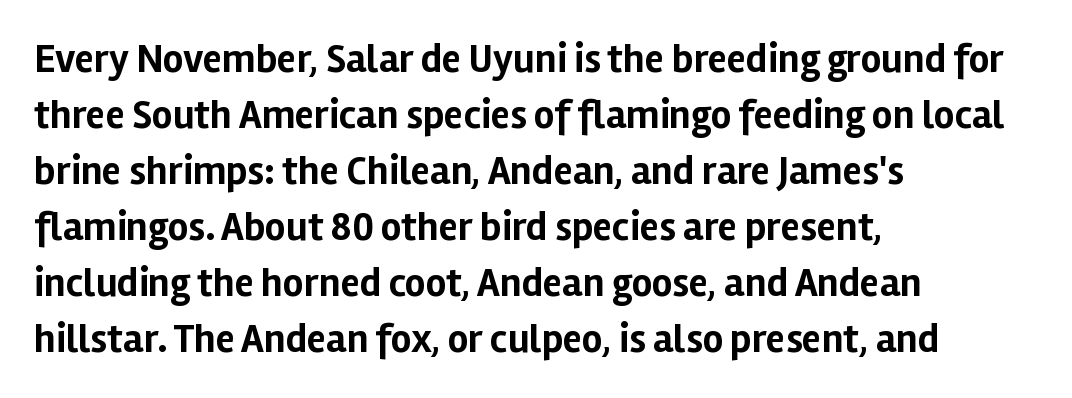
The image shows 40 px bold sans-serif type, upright; set left-aligned, normal line spacing (1.4x), normal letter spacing, not underlined; low stroke contrast and a medium x-height.
